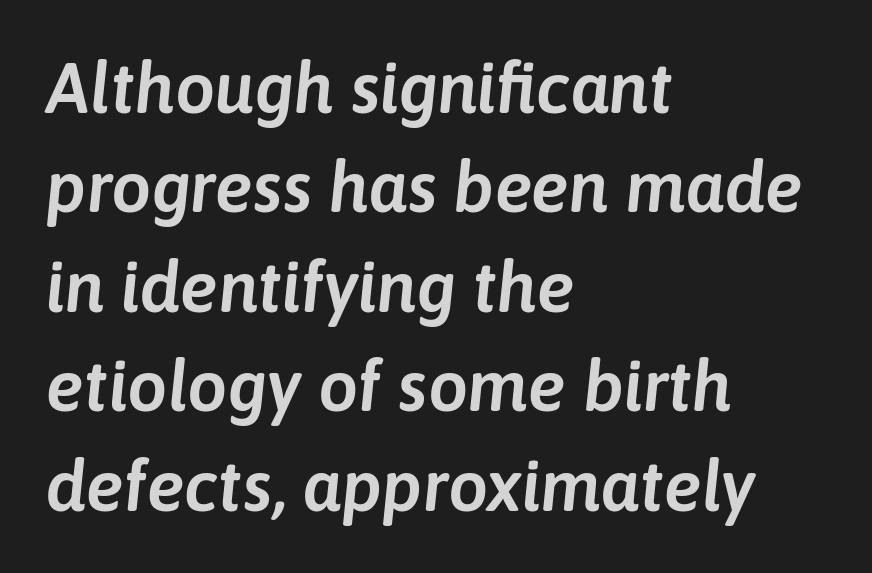
Q: Is the text italic (slanted)? A: Yes, it leans right by about 6 degrees.
Q: Is the text underlined? A: No.
Q: How is the paragraph aligned? A: Left-aligned.
Q: Is the spacing between letters normal or unusually wide? A: Normal.
Q: Is the spacing between lines tight, normal or loose? A: Normal.
Q: Width (condensed, normal, or wide)? A: Normal.
Q: Stroke contrast? A: Low.
Q: x-height? A: Medium.
Q: Monospaced? A: No.
